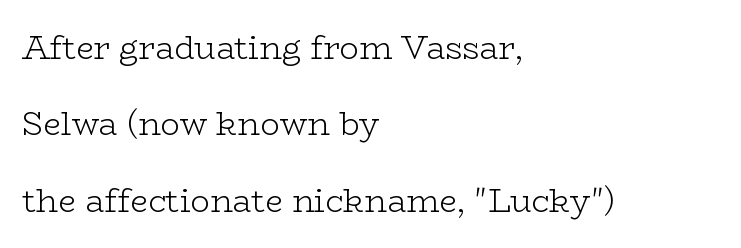
Q: Is the text bold? A: No.
Q: Is the text italic (slanted)? A: No, it is upright.
Q: Is the typeface a serif or a sans-serif typeface? A: Serif.
Q: Is the text underlined? A: No.
Q: How is the paragraph aligned? A: Left-aligned.
Q: Is the spacing between letters normal or unusually wide? A: Normal.
Q: Is the spacing between lines tight, normal or loose? A: Loose.
Q: Width (condensed, normal, or wide)? A: Wide.
Q: Stroke contrast? A: Low.
Q: x-height? A: Medium.
Q: Monospaced? A: No.
